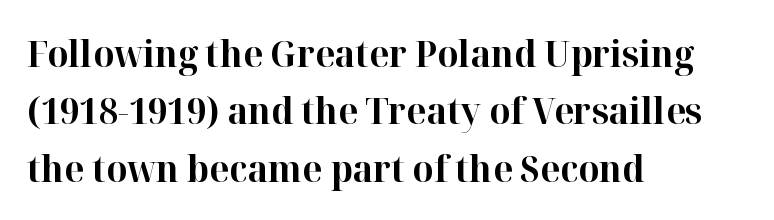
{"serif": "yes", "italic": "no", "bold": "yes", "weight": "bold", "width": "normal", "stroke_contrast": "high", "x_height": "medium", "monospaced": "no", "underline": "no", "align": "left", "line_spacing": "normal", "line_spacing_ratio": 1.55, "letter_spacing": "normal", "letter_spacing_em": 0.0, "glyph_px": 37}
